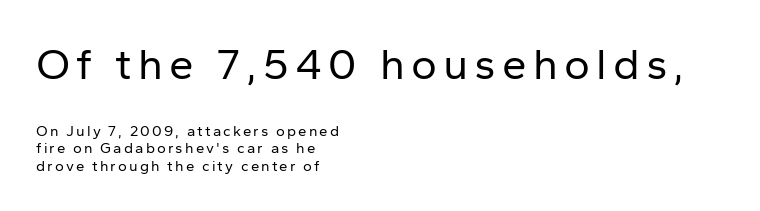
The image shows 44 px regular-weight sans-serif type, upright; set left-aligned, tight line spacing (1.14x), not underlined; the first (top) block is 2.93x larger; low stroke contrast and a medium x-height.
